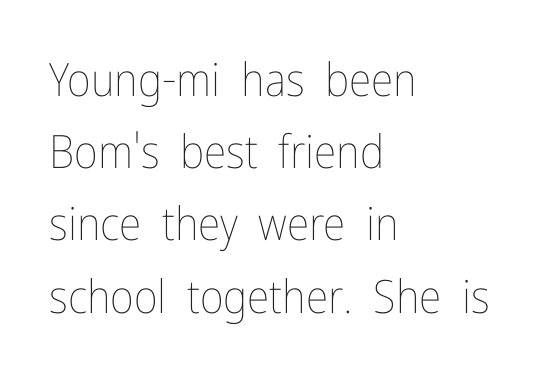
{"italic": "no", "bold": "no", "weight": "thin", "width": "condensed", "stroke_contrast": "low", "x_height": "medium", "monospaced": "no", "underline": "no", "align": "left", "line_spacing": "normal", "line_spacing_ratio": 1.57, "letter_spacing": "normal", "letter_spacing_em": 0.0, "glyph_px": 46}
